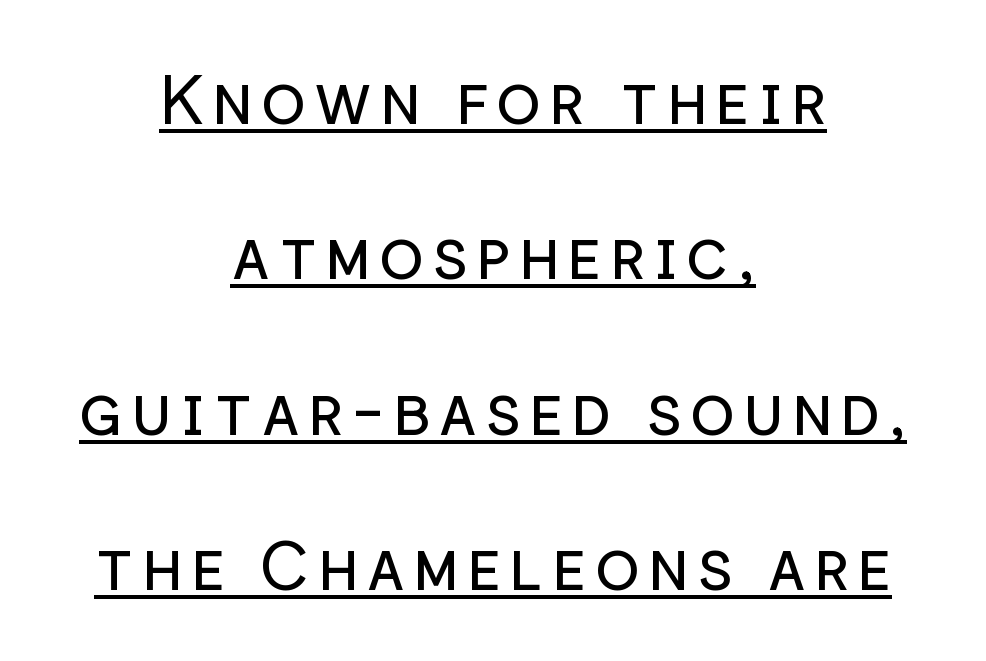
To sum up the face: it is a sans, with no serifs. Each line is balanced around a shared central axis. Looks like regular typesetting: each glyph gets only the width it needs. The passage shown is not bold in any degree.
